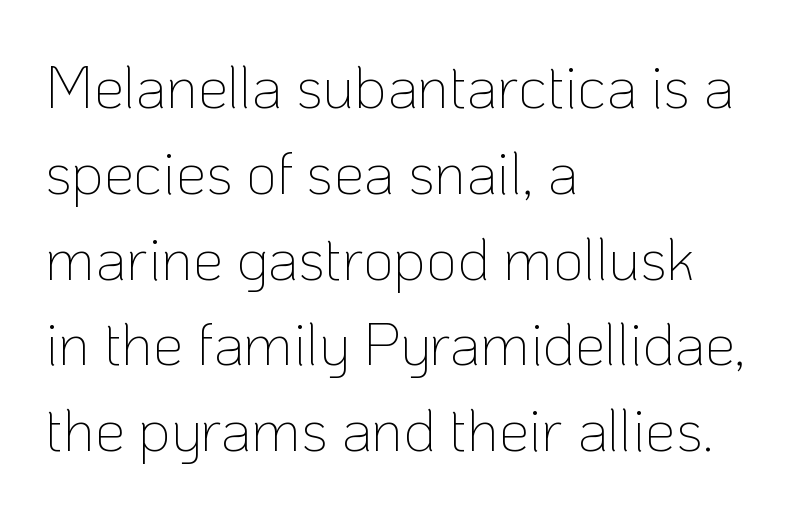
The image shows 60 px thin sans-serif type, upright; set left-aligned, normal line spacing (1.43x), normal letter spacing, not underlined; low stroke contrast and a medium x-height.
